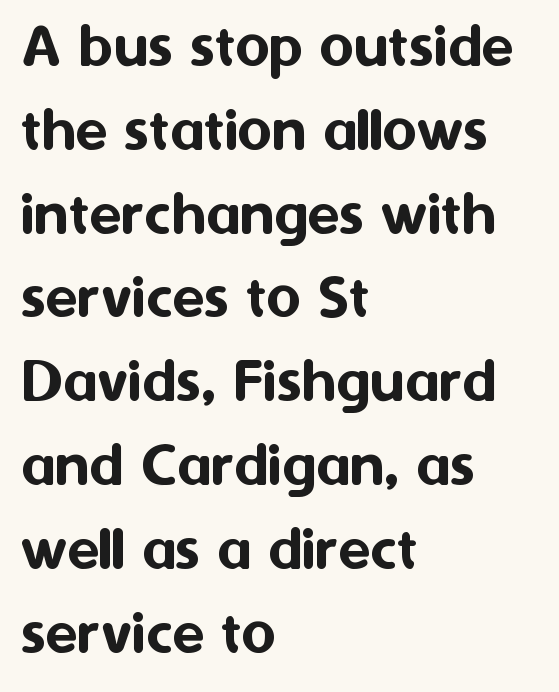
The image shows 66 px sans-serif type, upright; set left-aligned, normal line spacing (1.27x), normal letter spacing, not underlined; medium stroke contrast and a medium x-height.
